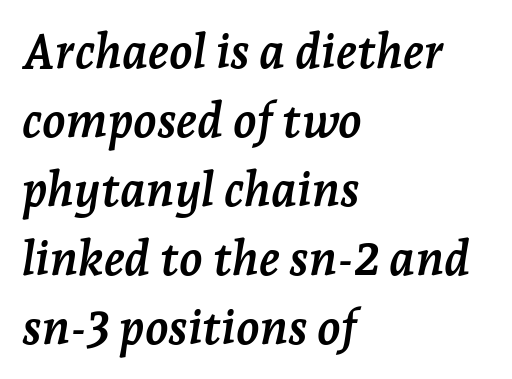
{"serif": "yes", "italic": "yes", "lean": "right", "slant_degrees": 7, "bold": "yes", "weight": "semibold", "width": "normal", "stroke_contrast": "low", "x_height": "medium", "monospaced": "no", "underline": "no", "align": "left", "line_spacing": "normal", "line_spacing_ratio": 1.44, "letter_spacing": "normal", "letter_spacing_em": 0.0, "glyph_px": 48}
